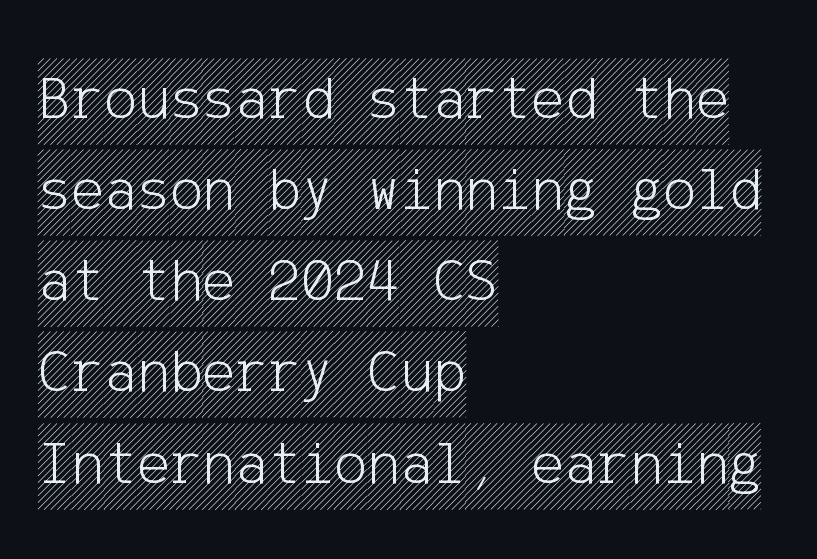
Q: Is the text italic (slanted)? A: No, it is upright.
Q: Is the text underlined? A: No.
Q: How is the paragraph aligned? A: Left-aligned.
Q: Is the spacing between letters normal or unusually wide? A: Normal.
Q: Is the spacing between lines tight, normal or loose? A: Normal.
Q: Width (condensed, normal, or wide)? A: Condensed.
Q: x-height? A: Large.
